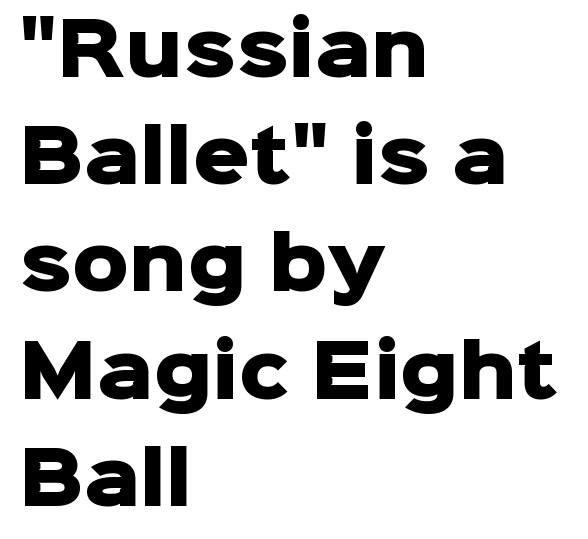
The image shows 71 px heavy sans-serif type, upright; set left-aligned, normal line spacing (1.51x), normal letter spacing, not underlined; low stroke contrast and a medium x-height.
